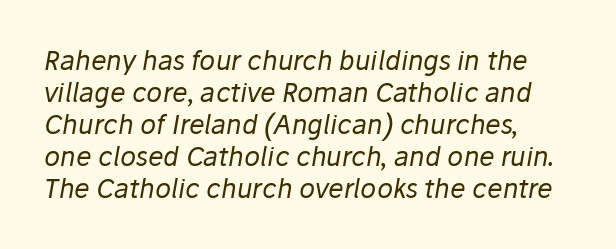
Q: Is the text bold? A: No.
Q: Is the text italic (slanted)? A: Yes, it leans right by about 10 degrees.
Q: Is the text underlined? A: No.
Q: How is the paragraph aligned? A: Left-aligned.
Q: Is the spacing between letters normal or unusually wide? A: Normal.
